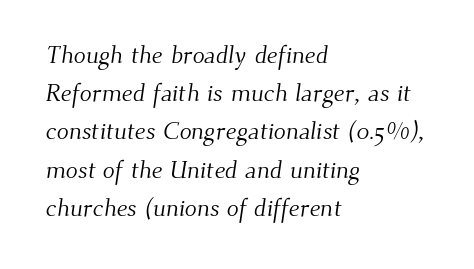
The image shows 25 px text type; set left-aligned, normal line spacing (1.53x), normal letter spacing, not underlined.
